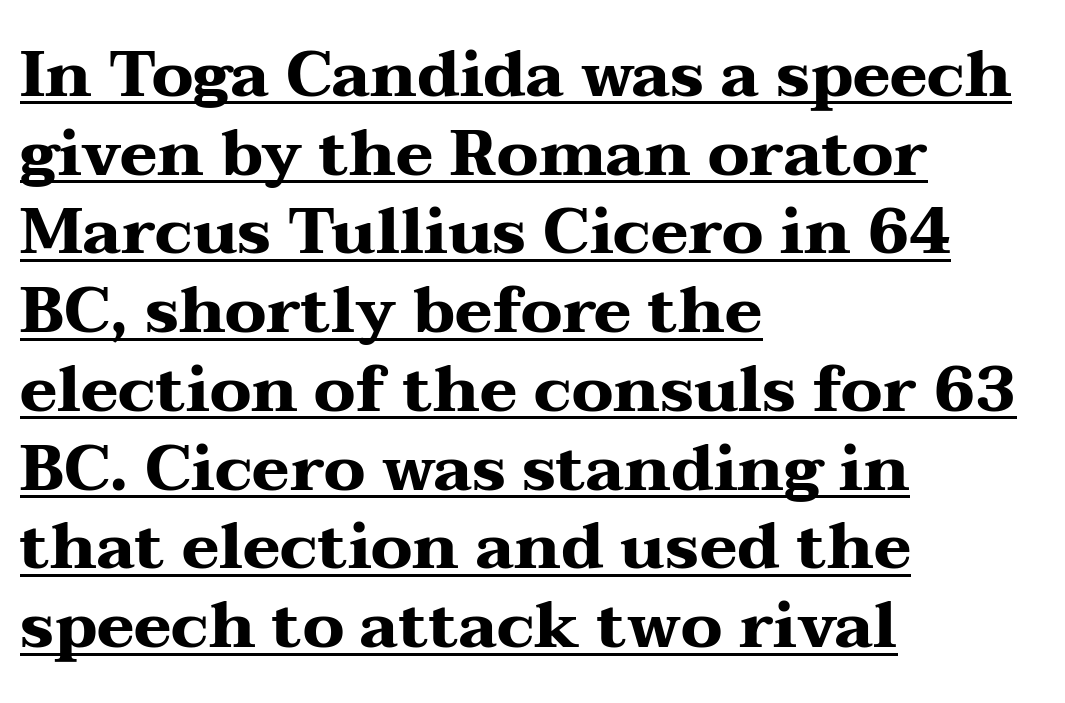
Spacing verdict: proportional, widths tailored to each character. What kind of face is this? One with serifs. The rendering uses a bold face; every stroke is thick and dark. Like a heading marked for emphasis, these lines bear an underscore. The lines are quadded left.
